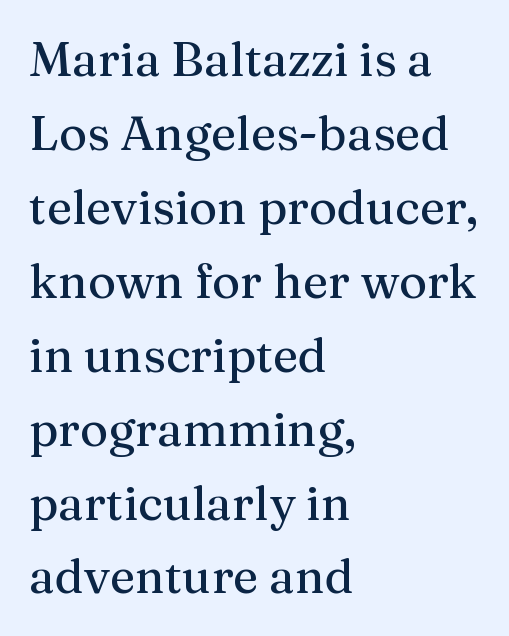
The leading is moderate, giving the passage an even texture. Varying glyph widths throughout — classic text-font behaviour. The typesetter chose a ragged-right arrangement here. Spacing between characters is what you'd get straight out of the box. A typesetter would mark this as roman, not italic. Yep, those are serifs on the letters.
